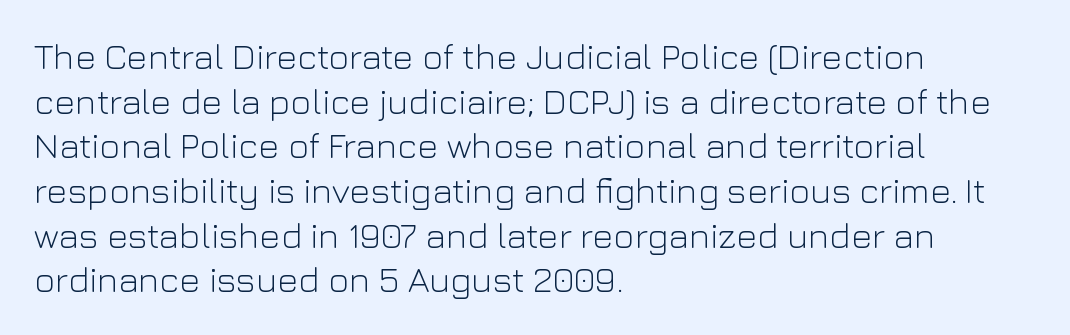
It's the straight-up-and-down kind of type. Type without underlining. Tracking value appears to be zero — textbook default spacing. The passage shown is not bold in any degree.
